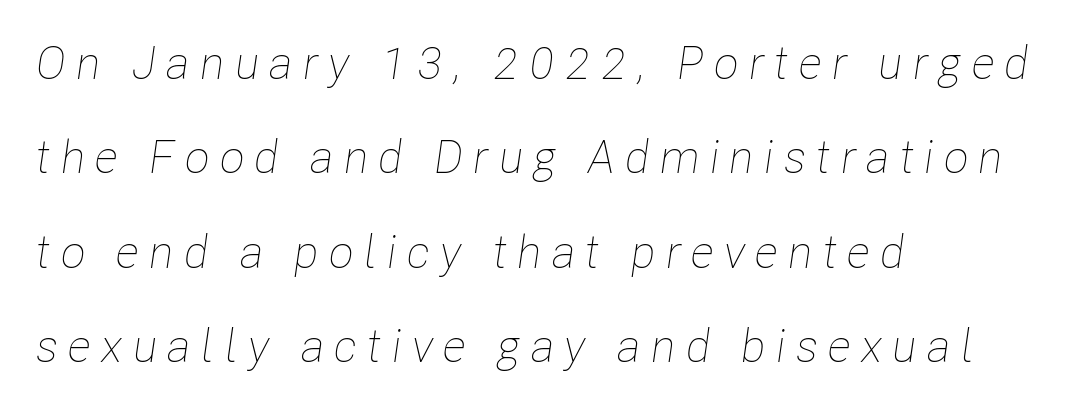
Q: Is the text bold? A: No.
Q: Is the text italic (slanted)? A: Yes, it leans right by about 8 degrees.
Q: Is the text underlined? A: No.
Q: How is the paragraph aligned? A: Left-aligned.
Q: Is the spacing between letters normal or unusually wide? A: Unusually wide.
Q: Is the spacing between lines tight, normal or loose? A: Loose.
Q: Width (condensed, normal, or wide)? A: Condensed.
Q: Stroke contrast? A: Low.
Q: x-height? A: Medium.
Q: Monospaced? A: No.
